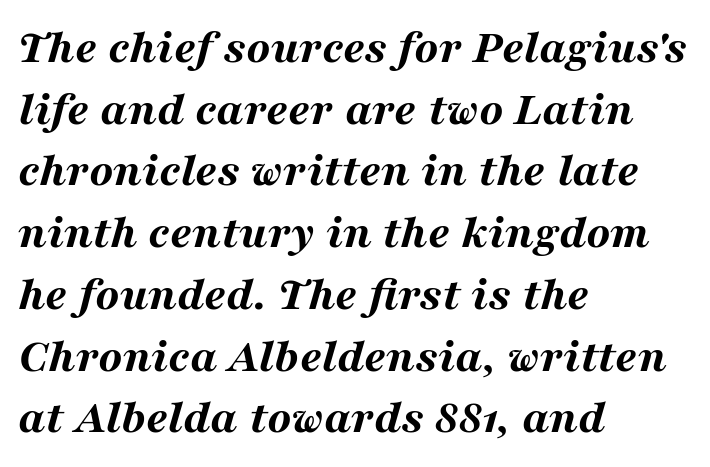
Q: Is the text bold? A: Yes.
Q: Is the text italic (slanted)? A: Yes, it leans right by about 16 degrees.
Q: Is the text underlined? A: No.
Q: How is the paragraph aligned? A: Left-aligned.
Q: Is the spacing between letters normal or unusually wide? A: Normal.
Q: Is the spacing between lines tight, normal or loose? A: Normal.
Q: Width (condensed, normal, or wide)? A: Wide.
Q: Stroke contrast? A: Medium.
Q: x-height? A: Medium.
Q: Monospaced? A: No.
